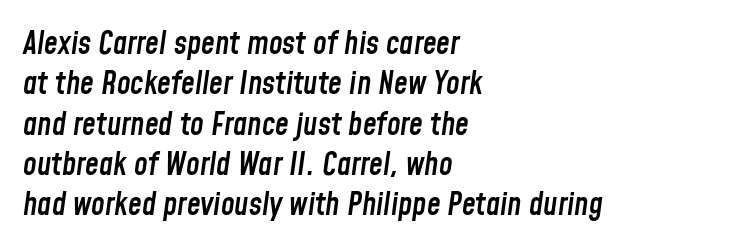
{"italic": "yes", "lean": "right", "slant_degrees": 8, "bold": "semi", "weight": "semibold", "width": "condensed", "stroke_contrast": "low", "x_height": "medium", "monospaced": "no", "underline": "no", "align": "left", "line_spacing": "normal", "line_spacing_ratio": 1.3, "letter_spacing": "normal", "letter_spacing_em": 0.0, "glyph_px": 31}
